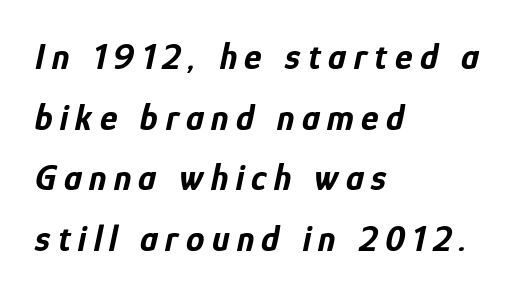
{"italic": "yes", "lean": "right", "slant_degrees": 12, "bold": "yes", "weight": "bold", "width": "condensed", "stroke_contrast": "low", "x_height": "medium", "monospaced": "no", "underline": "no", "align": "left", "line_spacing": "normal", "line_spacing_ratio": 1.64, "letter_spacing": "wide", "letter_spacing_em": 0.2, "glyph_px": 37}
